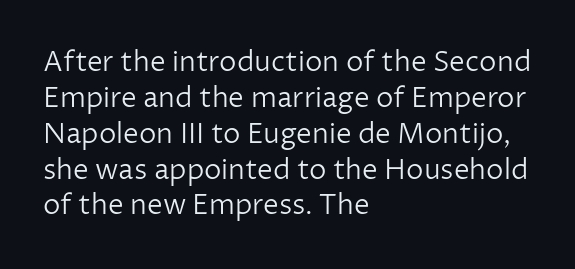
{"serif": "no", "italic": "no", "bold": "no", "weight": "light", "width": "normal", "stroke_contrast": "low", "x_height": "medium", "monospaced": "no", "underline": "no", "align": "left", "line_spacing": "normal", "line_spacing_ratio": 1.28, "letter_spacing": "normal", "letter_spacing_em": 0.0, "glyph_px": 28}
